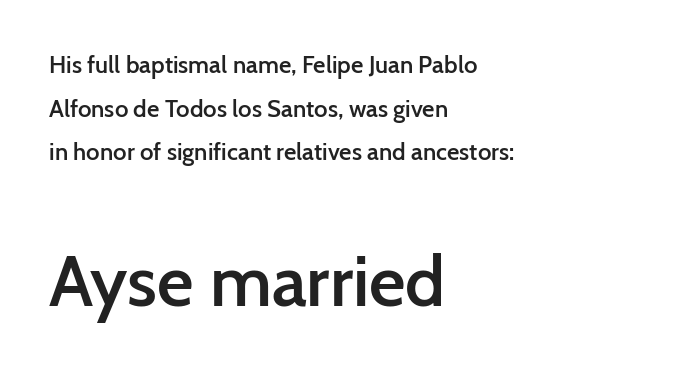
Q: Is the text bold? A: Semi-bold.
Q: Is the text italic (slanted)? A: No, it is upright.
Q: Is the typeface a serif or a sans-serif typeface? A: Sans-serif.
Q: Is the text underlined? A: No.
Q: How is the paragraph aligned? A: Left-aligned.
Q: Is the spacing between letters normal or unusually wide? A: Normal.
Q: Which block of text is set in a larger size, the first (top) or the second (bottom)? A: The second (bottom) one.
Q: Width (condensed, normal, or wide)? A: Normal.
Q: Stroke contrast? A: Low.
Q: x-height? A: Medium.
Q: Monospaced? A: No.
